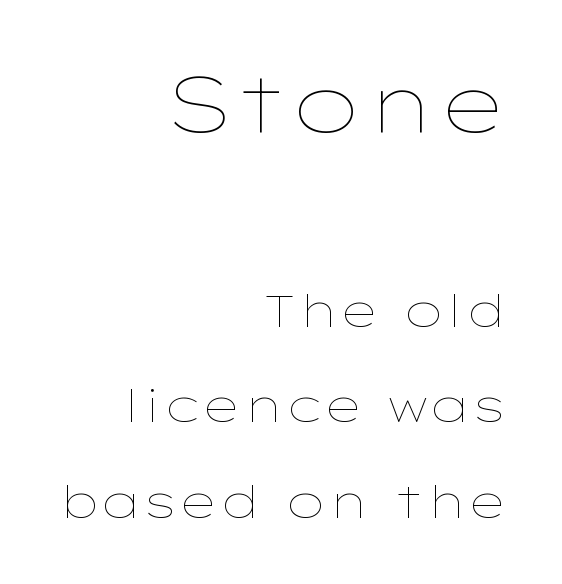
Q: Is the text bold? A: No.
Q: Is the text italic (slanted)? A: No, it is upright.
Q: Is the text underlined? A: No.
Q: How is the paragraph aligned? A: Right-aligned.
Q: Is the spacing between letters normal or unusually wide? A: Normal.
Q: Is the spacing between lines tight, normal or loose? A: Loose.
Q: Which block of text is set in a larger size, the first (top) or the second (bottom)? A: The first (top) one.
Q: Width (condensed, normal, or wide)? A: Wide.
Q: Stroke contrast? A: Low.
Q: x-height? A: Medium.
Q: Monospaced? A: No.
